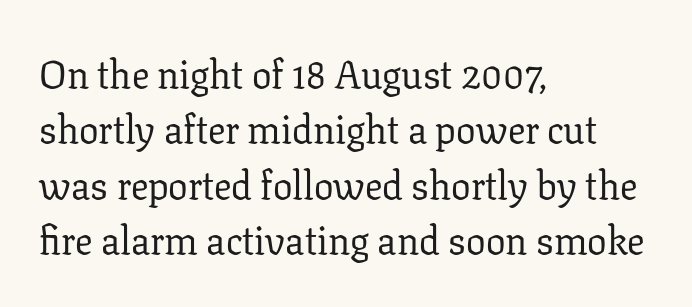
Horizontal alignment here is leftward, the default for most running prose. A light-to-regular cut is what we see here. Is this a fixed-width face? No — the glyphs have proportional, varying widths. Underlining? Definitely not there. Default kerning and tracking; the words read as compact shapes.
